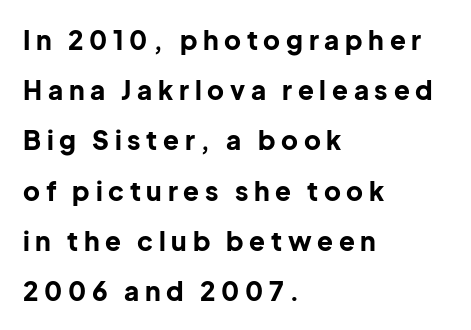
The passage shown stacks its lines with a broad gap. The letterforms stand isolated, each surrounded by extra space. These lines carry a lot of weight — the face is fully bold. The passage shown is not underscored anywhere. Is there any slant? The stems are plumb. Teacher's note: observe the even left margin — that is flush-left alignment.
